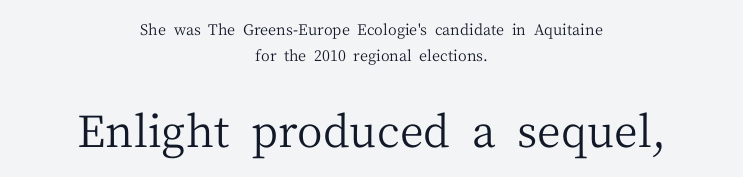
Whoever set this made the second block the dominant, larger element. Short note: letters normally spaced. Horizontal alignment here is central, giving a formal, balanced look. A typesetter would label this face a serif. The letters advance in unequal steps, a hallmark of proportional type.
